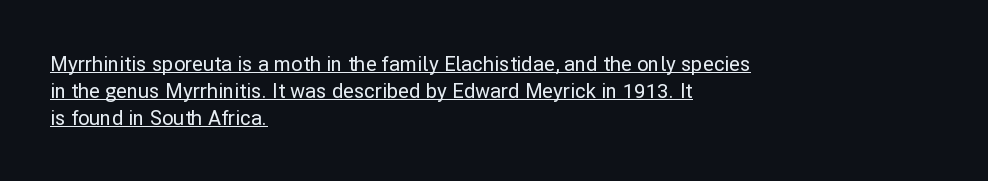
{"italic": "no", "underline": "yes", "align": "left", "line_spacing": "normal", "line_spacing_ratio": 1.35, "letter_spacing": "normal", "letter_spacing_em": 0.0, "glyph_px": 20}
